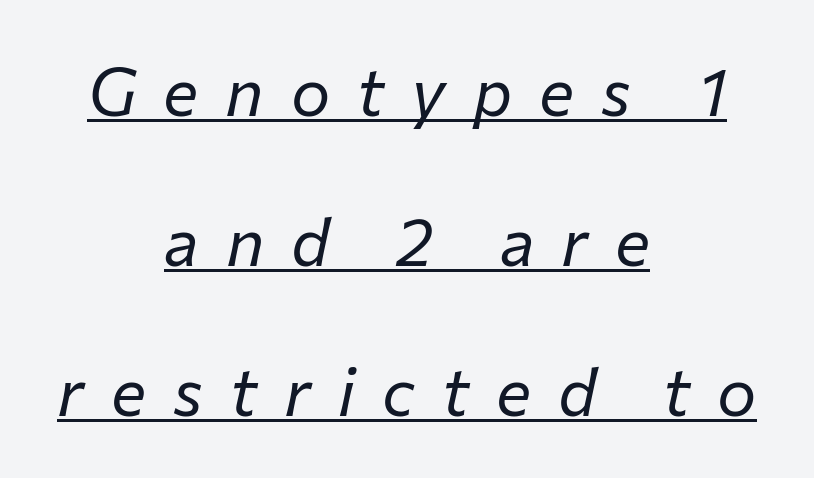
{"italic": "yes", "lean": "right", "slant_degrees": 12, "bold": "no", "weight": "regular", "width": "normal", "stroke_contrast": "low", "x_height": "medium", "monospaced": "no", "underline": "yes", "align": "center", "line_spacing": "loose", "line_spacing_ratio": 2.27, "letter_spacing": "wide", "letter_spacing_em": 0.41, "glyph_px": 66}
